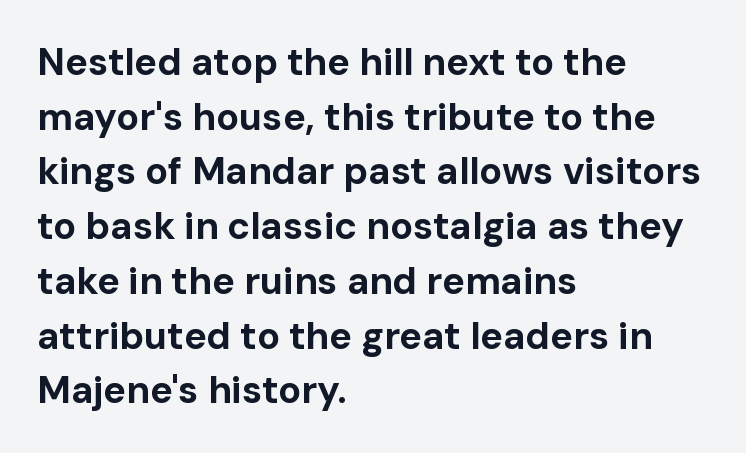
The image shows 38 px bold sans-serif type, upright; set left-aligned, normal line spacing (1.44x), normal letter spacing, not underlined; low stroke contrast and a medium x-height.
